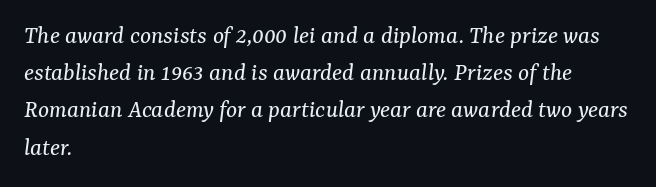
The image shows 26 px text type, italic (leaning right); set left-aligned, normal line spacing (1.43x), normal letter spacing, not underlined.
